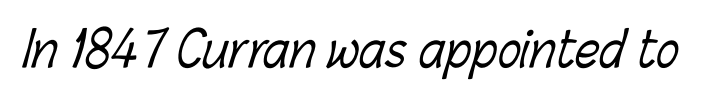
Q: Is the text bold? A: No.
Q: Is the text underlined? A: No.
Q: Is the spacing between letters normal or unusually wide? A: Normal.
Q: Width (condensed, normal, or wide)? A: Condensed.
Q: Stroke contrast? A: Low.
Q: x-height? A: Medium.
Q: Monospaced? A: No.
